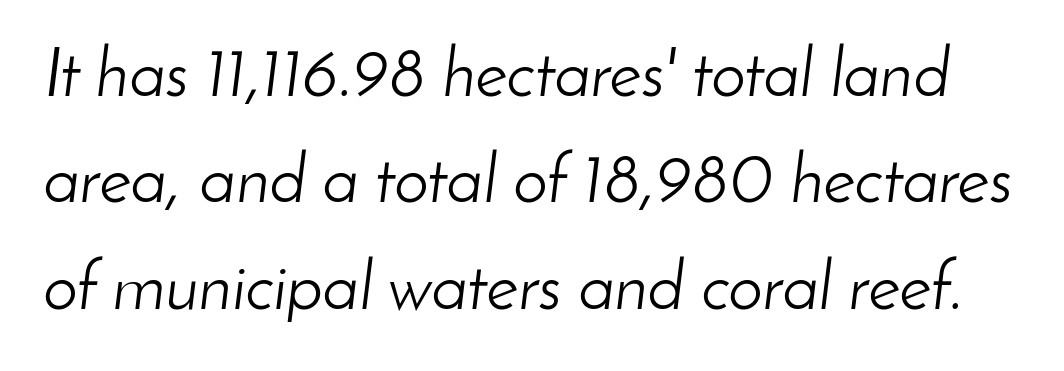
{"italic": "yes", "lean": "right", "slant_degrees": 8, "bold": "no", "weight": "light", "width": "normal", "stroke_contrast": "low", "x_height": "small", "monospaced": "no", "underline": "no", "line_spacing": "normal", "line_spacing_ratio": 1.54, "letter_spacing": "normal", "letter_spacing_em": 0.0, "glyph_px": 69}
